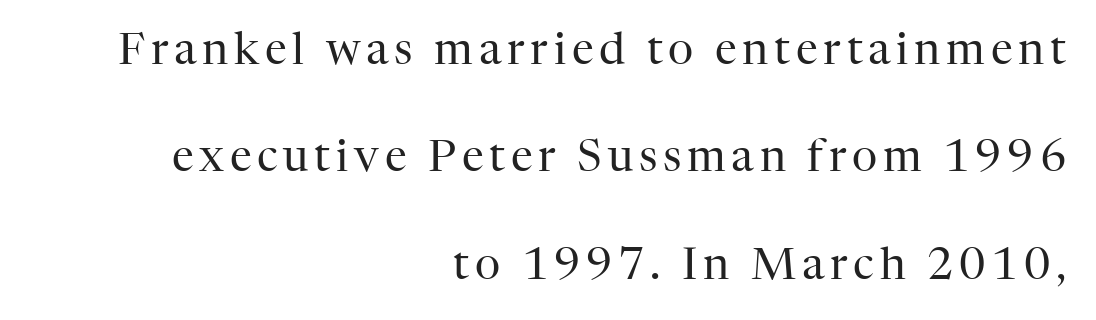
{"serif": "yes", "italic": "no", "bold": "no", "weight": "regular", "width": "normal", "stroke_contrast": "high", "x_height": "medium", "monospaced": "no", "underline": "no", "align": "right", "line_spacing": "loose", "line_spacing_ratio": 2.44, "glyph_px": 44}
